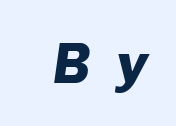
{"italic": "yes", "lean": "right", "slant_degrees": 8, "bold": "yes", "weight": "heavy", "width": "normal", "stroke_contrast": "low", "x_height": "medium", "monospaced": "no", "underline": "no", "letter_spacing": "wide", "letter_spacing_em": 0.45, "glyph_px": 58}
